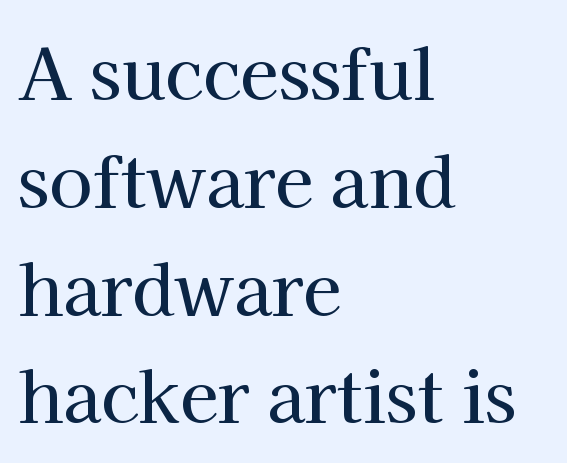
Q: Is the text italic (slanted)? A: No, it is upright.
Q: Is the typeface a serif or a sans-serif typeface? A: Serif.
Q: Is the text underlined? A: No.
Q: How is the paragraph aligned? A: Left-aligned.
Q: Is the spacing between letters normal or unusually wide? A: Normal.
Q: Is the spacing between lines tight, normal or loose? A: Normal.
Q: Width (condensed, normal, or wide)? A: Normal.
Q: Stroke contrast? A: High.
Q: x-height? A: Medium.
Q: Monospaced? A: No.
